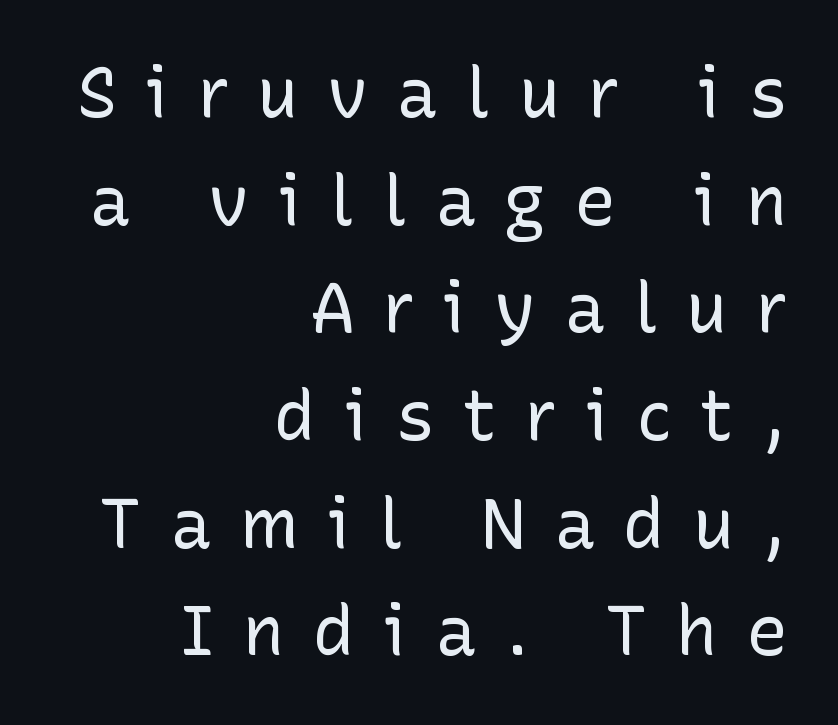
The image shows 69 px regular-weight sans-serif type, upright; set right-aligned, normal line spacing (1.56x), unusually wide letter spacing (+0.41 em), not underlined; low stroke contrast and a medium x-height.
